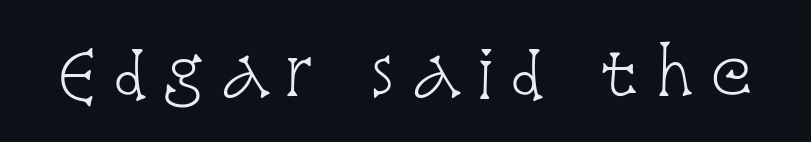
{"serif": "yes", "italic": "no", "bold": "no", "weight": "light", "width": "condensed", "stroke_contrast": "low", "x_height": "large", "monospaced": "no", "underline": "no", "letter_spacing": "wide", "letter_spacing_em": 0.24, "glyph_px": 63}
